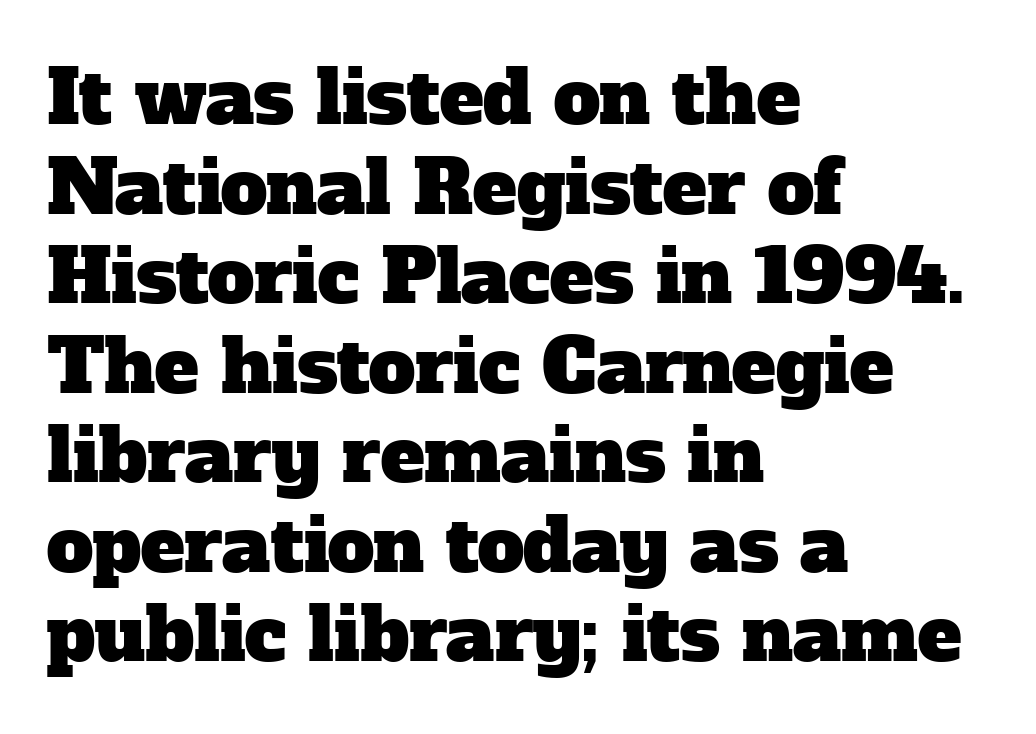
{"serif": "yes", "width": "normal", "stroke_contrast": "low", "x_height": "medium", "monospaced": "no", "underline": "no", "align": "left", "line_spacing_ratio": 1.21, "letter_spacing": "normal", "letter_spacing_em": 0.0, "glyph_px": 74}
